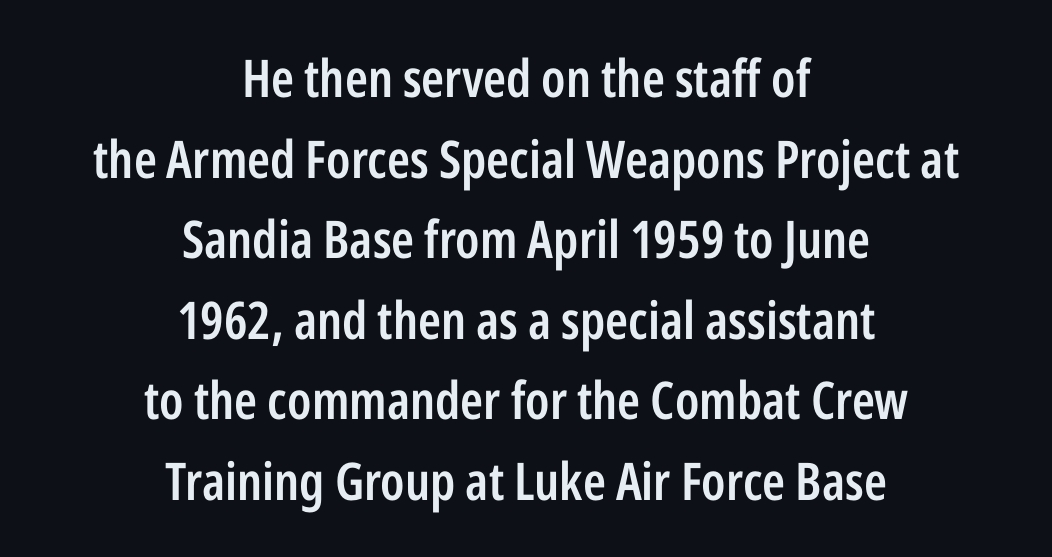
{"serif": "no", "italic": "no", "bold": "semi", "weight": "semibold", "width": "condensed", "stroke_contrast": "low", "x_height": "medium", "monospaced": "no", "underline": "no", "align": "center", "line_spacing": "normal", "line_spacing_ratio": 1.55, "letter_spacing": "normal", "letter_spacing_em": 0.0, "glyph_px": 52}
